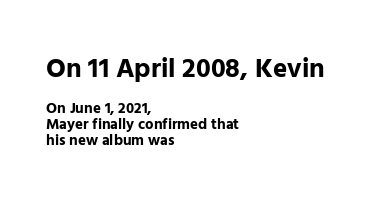
Regarding leading, the lines here are crowded together. This rendering leaves character spacing at its baseline value. Typesetter's note: full bold, strokes at maximum text heaviness. The composition opens big and finishes small.
